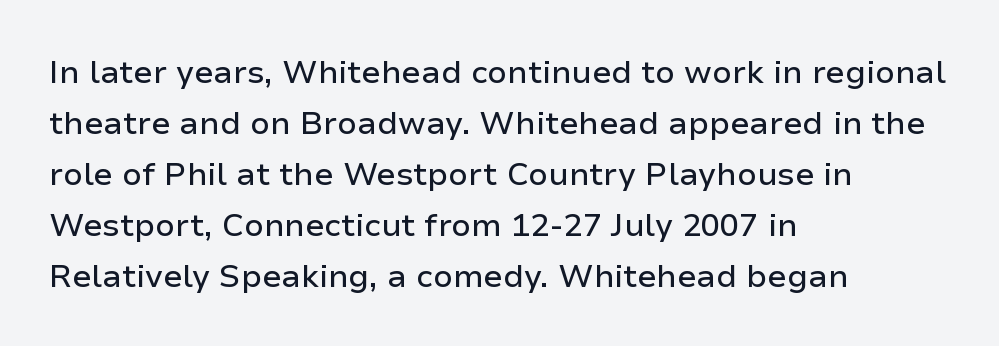
The image shows 32 px sans-serif type, upright; set left-aligned, normal line spacing (1.59x), normal letter spacing, not underlined; low stroke contrast and a medium x-height.
